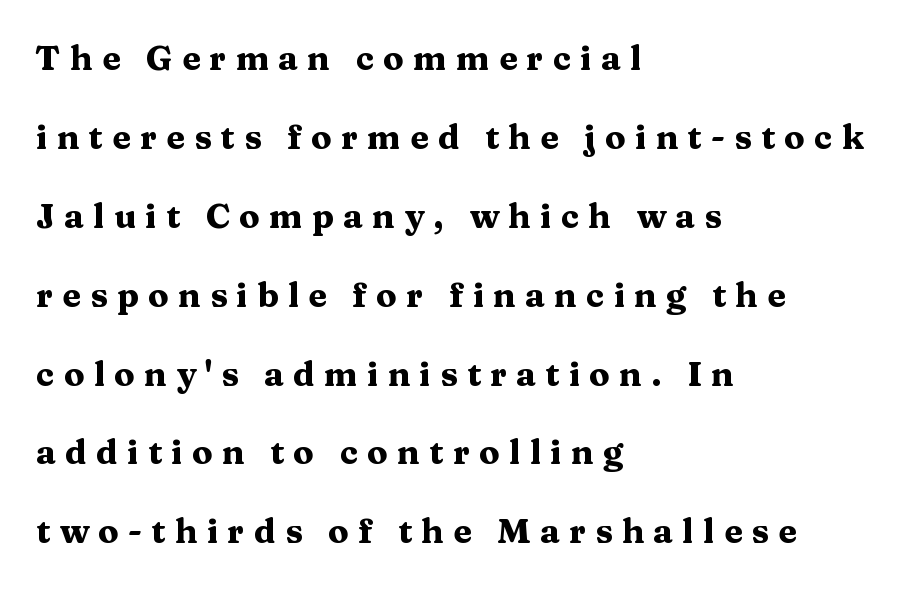
{"serif": "yes", "italic": "no", "bold": "yes", "weight": "heavy", "width": "wide", "stroke_contrast": "medium", "x_height": "medium", "monospaced": "no", "underline": "no", "align": "left", "line_spacing": "loose", "line_spacing_ratio": 2.32, "letter_spacing": "wide", "letter_spacing_em": 0.27, "glyph_px": 34}
